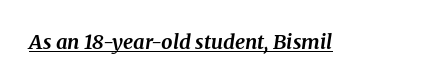
{"italic": "yes", "lean": "right", "slant_degrees": 8, "bold": "yes", "underline": "yes", "letter_spacing": "normal", "letter_spacing_em": 0.0, "glyph_px": 20}
